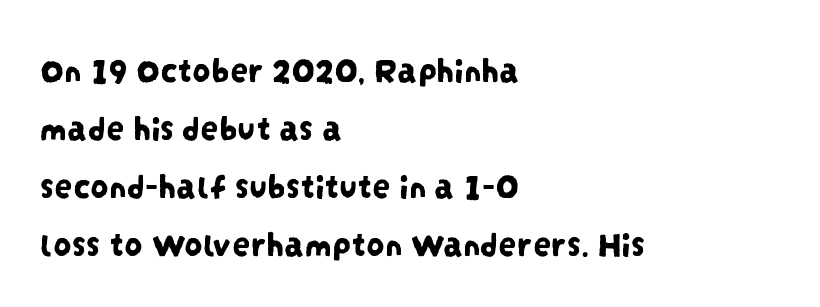
{"serif": "no", "width": "condensed", "stroke_contrast": "low", "x_height": "large", "monospaced": "no", "underline": "no", "align": "left", "line_spacing": "normal", "line_spacing_ratio": 1.61, "letter_spacing": "normal", "letter_spacing_em": 0.0, "glyph_px": 36}
